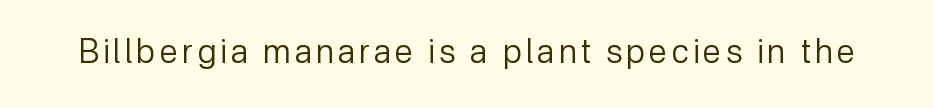
Varying glyph widths throughout — classic text-font behaviour. Nope, not italic — everything's standing straight. The font sits on the lighter half of the weight spectrum, regular included. Stroke terminals: plain, sans-serif.
